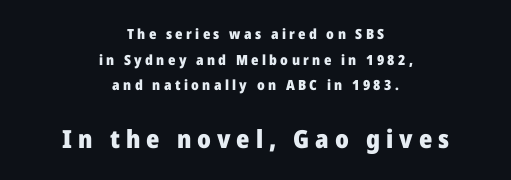
The passage shown is emphatically bold. The passage shown begins with its smaller block and ends with its larger one. Lines of text with bare space underneath. Casual observation: everything's sitting right in the middle. Is the letter spacing exaggerated? Yes — the characters are pushed far apart. The font's upright variant was chosen for this text.
